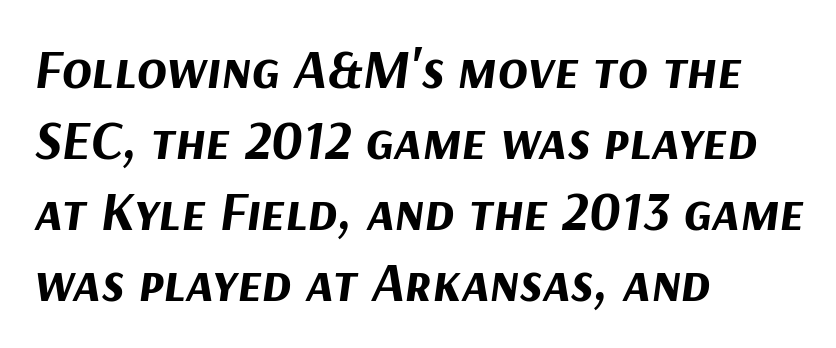
{"italic": "yes", "lean": "right", "slant_degrees": 9, "bold": "yes", "weight": "bold", "width": "normal", "stroke_contrast": "medium", "x_height": "medium", "monospaced": "no", "underline": "no", "align": "left", "line_spacing": "normal", "line_spacing_ratio": 1.29, "letter_spacing": "normal", "letter_spacing_em": 0.0, "glyph_px": 55}
